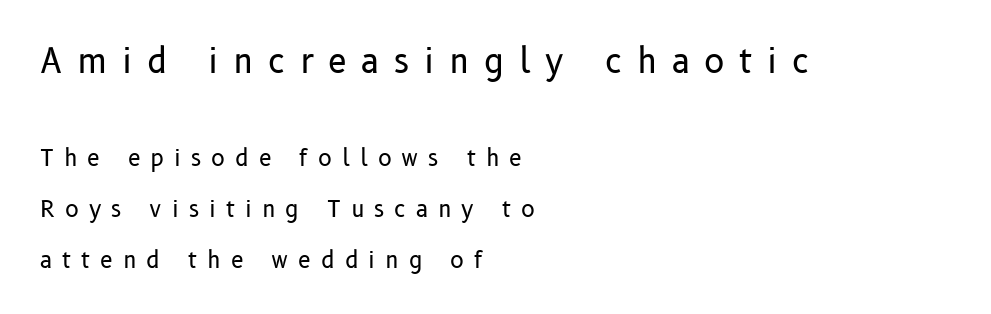
These two chunks differ in scale, with the top chunk taking the larger measure. Stroke mass is kept to a normal reading level or below. The rendering uses a large line-height, opening up the rows. All the whitespace from short lines collects on the right.
